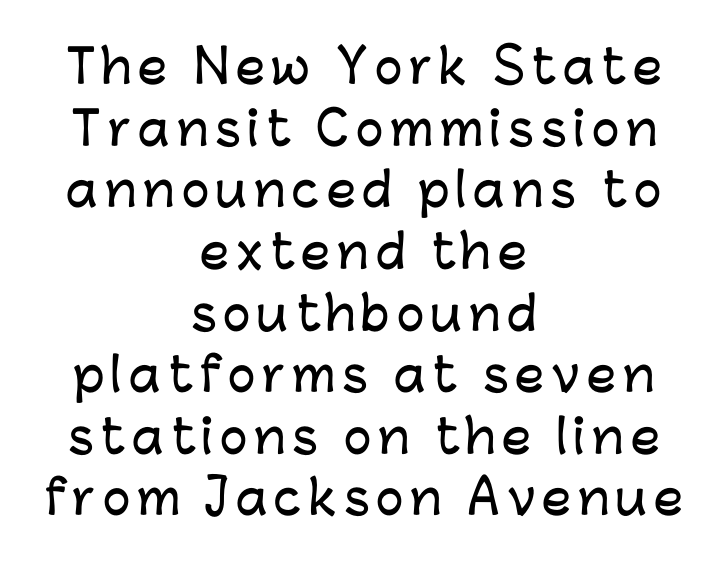
The image shows 46 px sans-serif type, upright; set centered, normal line spacing (1.34x), not underlined; low stroke contrast and a medium x-height.
